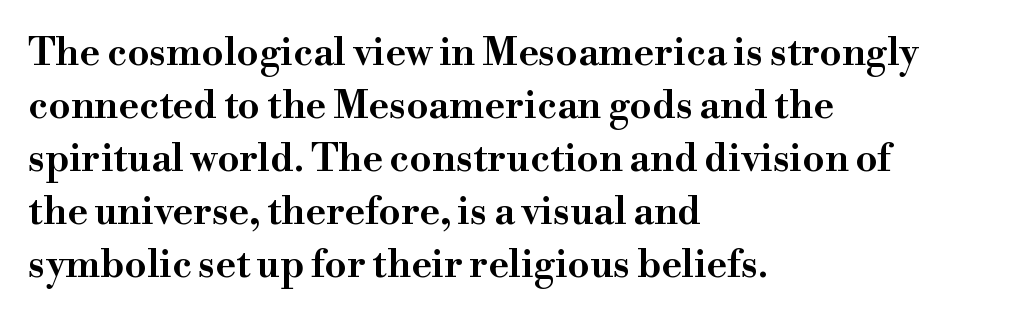
Vertical spacing — default. Glyph-to-glyph distance matches everyday printed text. This is roman type, the default non-slanted kind. Small tapered or slab feet sit at the stroke ends, so this counts as serif. Proportional: the letters do not fall into vertical columns. The rag falls on the right side of this text block.
